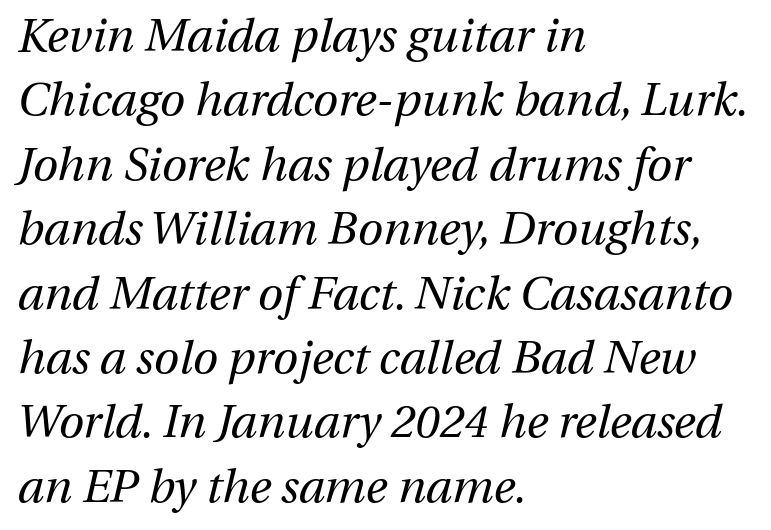
{"italic": "yes", "lean": "right", "slant_degrees": 13, "bold": "no", "weight": "regular", "width": "normal", "stroke_contrast": "medium", "x_height": "medium", "monospaced": "no", "underline": "no", "align": "left", "line_spacing": "normal", "line_spacing_ratio": 1.4, "letter_spacing": "normal", "letter_spacing_em": 0.0, "glyph_px": 46}
